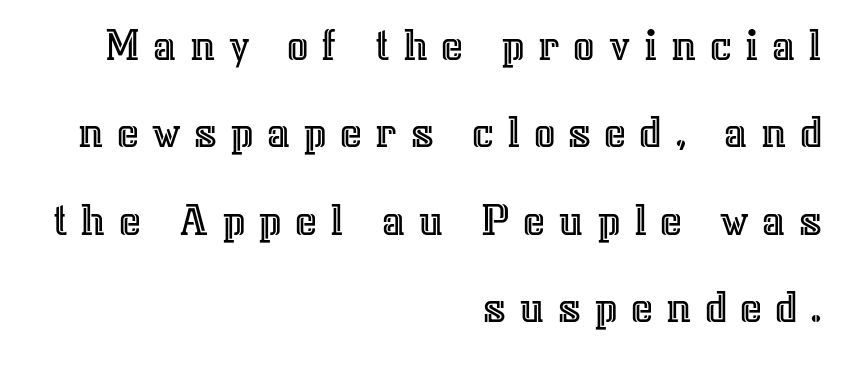
Q: Is the text italic (slanted)? A: No, it is upright.
Q: Is the text underlined? A: No.
Q: How is the paragraph aligned? A: Right-aligned.
Q: Is the spacing between letters normal or unusually wide? A: Unusually wide.
Q: Width (condensed, normal, or wide)? A: Normal.
Q: x-height? A: Medium.
Q: Monospaced? A: No.
